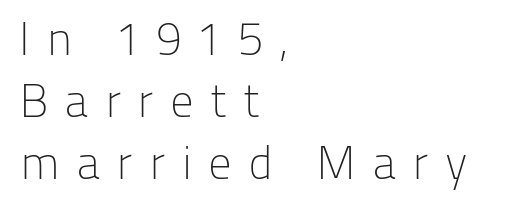
Which margin do the lines hug? The left one — the right edge is uneven. No heavy texture on the line: the type isn't bold. Think of a printed novel: that variable character pitch is what you see here. Posture: vertical. Classification — sans serif. Descender tails drop into unmarked territory.
